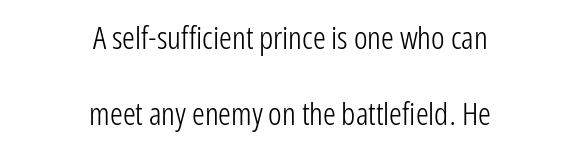
Reading down the column, the eye jumps a long way to each next line. Short note: letters normally spaced. Classification — sans serif. This is the regular roman posture of the typeface.
